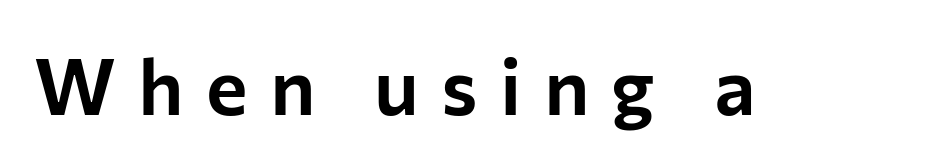
When letters stand straight like this, we call the style roman or upright. Proportional: the letters do not fall into vertical columns. Bare-footed words on every line. The tracking jumps out immediately: characters are airy and widely separated. The text was rendered using a sans face with plain stroke endings.
